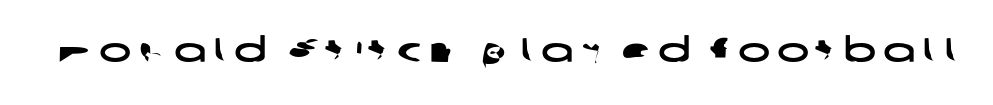
Q: Is the typeface a serif or a sans-serif typeface? A: Sans-serif.
Q: Is the text underlined? A: No.
Q: Is the spacing between letters normal or unusually wide? A: Unusually wide.
Q: Width (condensed, normal, or wide)? A: Wide.
Q: Stroke contrast? A: Low.
Q: x-height? A: Medium.
Q: Monospaced? A: No.
